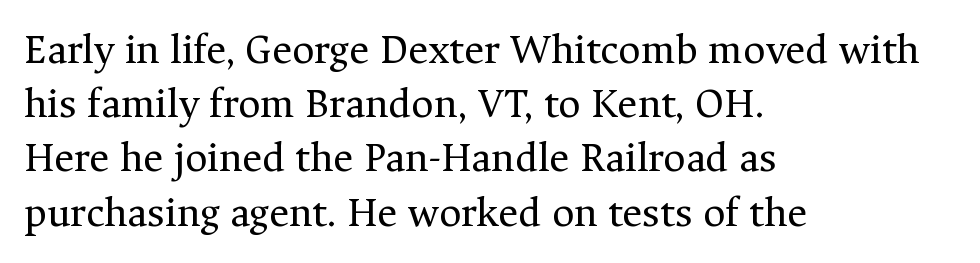
{"serif": "yes", "italic": "no", "bold": "no", "weight": "regular", "width": "normal", "stroke_contrast": "medium", "x_height": "medium", "monospaced": "no", "underline": "no", "align": "left", "line_spacing": "normal", "line_spacing_ratio": 1.26, "letter_spacing": "normal", "letter_spacing_em": 0.0, "glyph_px": 43}
